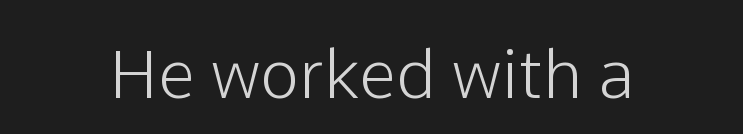
Q: Is the text italic (slanted)? A: No, it is upright.
Q: Is the typeface a serif or a sans-serif typeface? A: Sans-serif.
Q: Is the text underlined? A: No.
Q: How is the paragraph aligned? A: Centered.
Q: Is the spacing between letters normal or unusually wide? A: Normal.
Q: Width (condensed, normal, or wide)? A: Normal.
Q: Stroke contrast? A: Low.
Q: x-height? A: Medium.
Q: Monospaced? A: No.
